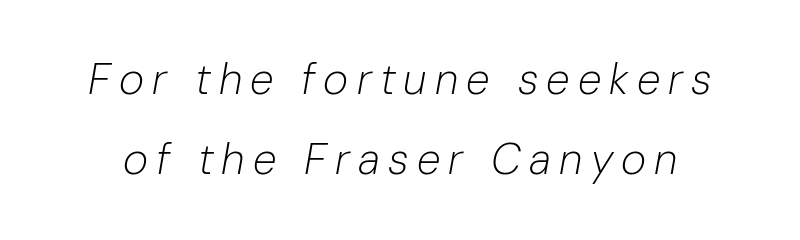
{"italic": "yes", "lean": "right", "slant_degrees": 10, "bold": "no", "weight": "light", "width": "normal", "stroke_contrast": "low", "x_height": "medium", "monospaced": "no", "underline": "no", "line_spacing_ratio": 1.87, "glyph_px": 43}
